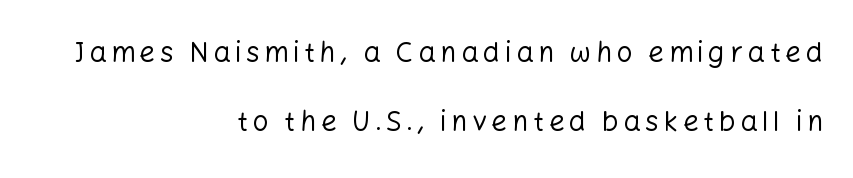
Q: Is the text bold? A: No.
Q: Is the text italic (slanted)? A: No, it is upright.
Q: Is the typeface a serif or a sans-serif typeface? A: Sans-serif.
Q: Is the text underlined? A: No.
Q: How is the paragraph aligned? A: Right-aligned.
Q: Is the spacing between lines tight, normal or loose? A: Loose.
Q: Width (condensed, normal, or wide)? A: Normal.
Q: Stroke contrast? A: Low.
Q: x-height? A: Medium.
Q: Monospaced? A: No.
